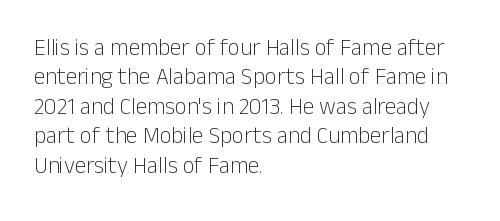
{"italic": "no", "bold": "no", "underline": "no", "align": "left", "line_spacing": "normal", "line_spacing_ratio": 1.28, "letter_spacing": "normal", "letter_spacing_em": 0.0, "glyph_px": 23}
